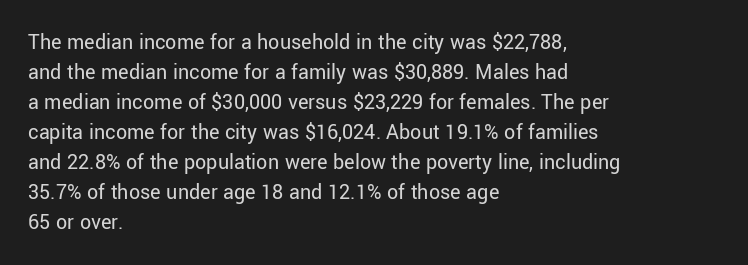
Q: Is the text bold? A: No.
Q: Is the text italic (slanted)? A: No, it is upright.
Q: Is the text underlined? A: No.
Q: How is the paragraph aligned? A: Left-aligned.
Q: Is the spacing between letters normal or unusually wide? A: Normal.
Q: Is the spacing between lines tight, normal or loose? A: Normal.
